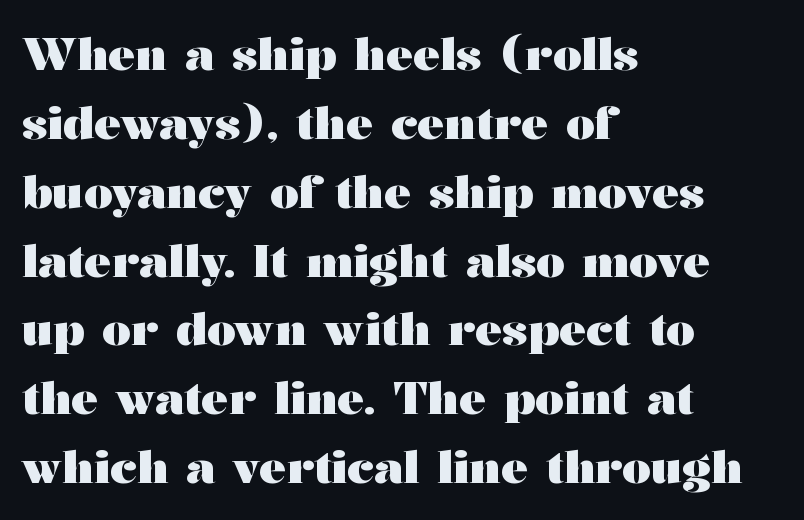
Q: Is the text bold? A: Yes.
Q: Is the text italic (slanted)? A: No, it is upright.
Q: Is the typeface a serif or a sans-serif typeface? A: Serif.
Q: Is the text underlined? A: No.
Q: How is the paragraph aligned? A: Left-aligned.
Q: Is the spacing between letters normal or unusually wide? A: Normal.
Q: Is the spacing between lines tight, normal or loose? A: Normal.
Q: Width (condensed, normal, or wide)? A: Wide.
Q: Stroke contrast? A: Medium.
Q: x-height? A: Medium.
Q: Monospaced? A: No.
